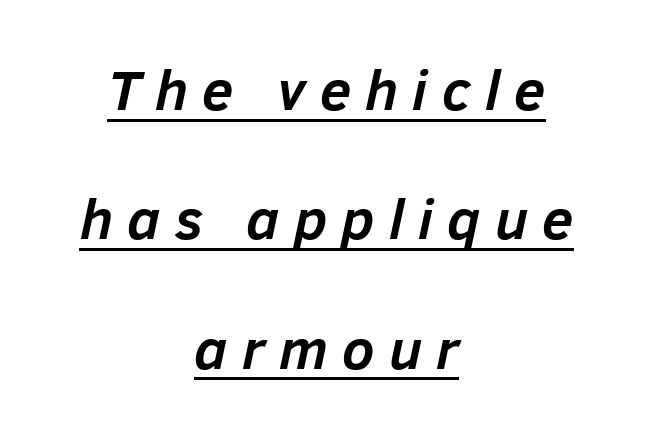
The image shows 57 px semibold type, italic (leaning right); set centered, loose line spacing (2.27x), unusually wide letter spacing (+0.25 em), underlined; low stroke contrast and a medium x-height.
